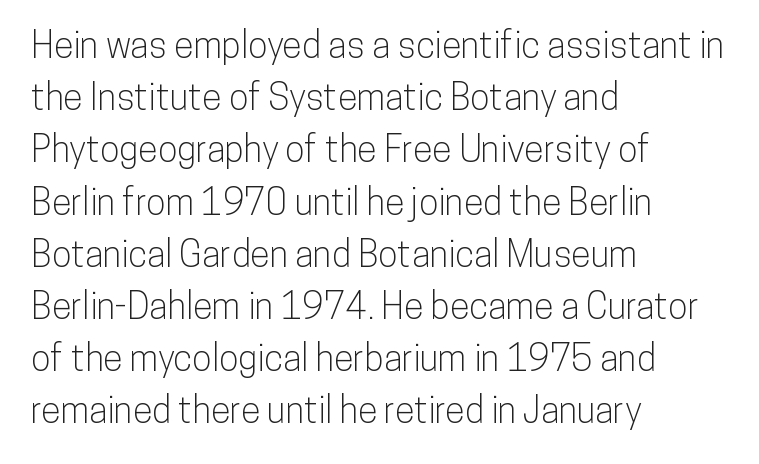
{"serif": "no", "italic": "no", "width": "condensed", "stroke_contrast": "low", "x_height": "medium", "monospaced": "no", "underline": "no", "align": "left", "line_spacing": "normal", "line_spacing_ratio": 1.45, "letter_spacing": "normal", "letter_spacing_em": 0.0, "glyph_px": 36}
